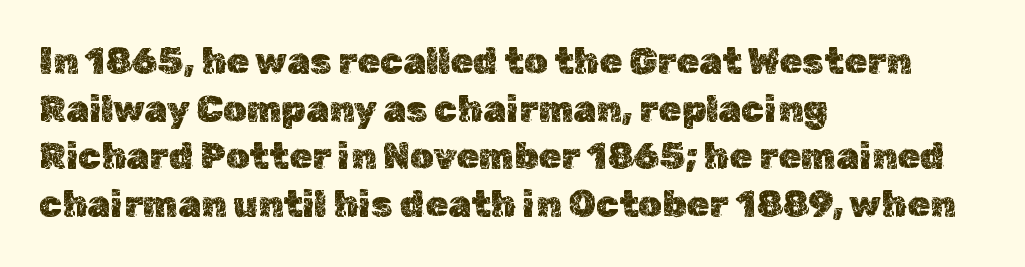
{"italic": "no", "width": "normal", "x_height": "medium", "monospaced": "no", "underline": "no", "align": "left", "line_spacing": "normal", "line_spacing_ratio": 1.29, "letter_spacing": "normal", "letter_spacing_em": 0.0, "glyph_px": 37}
